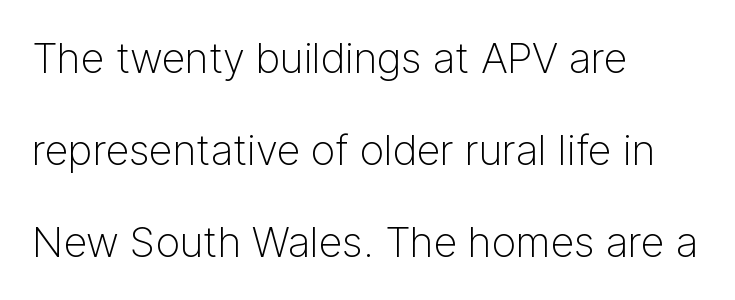
The image shows 42 px light sans-serif type, upright; set left-aligned, loose line spacing (2.19x), normal letter spacing, not underlined; low stroke contrast and a medium x-height.
